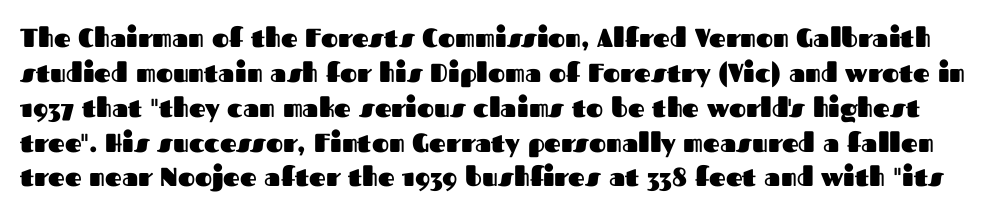
The image shows 26 px bold type, upright; set normal line spacing (1.34x), normal letter spacing, not underlined.
